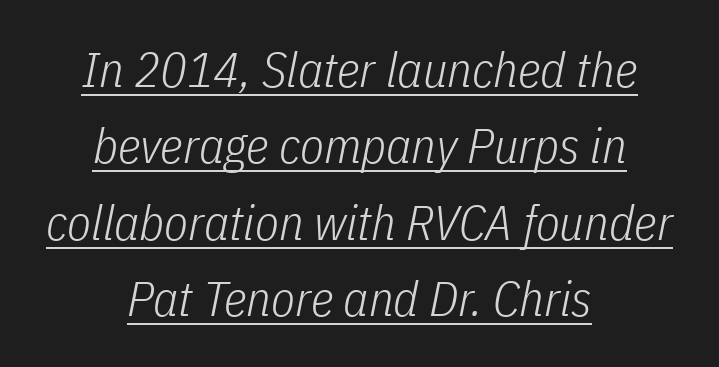
The rag falls on both sides of this text block equally. Designer's note — italics engaged. The words here are underlined. Successive baselines arrive at the customary interval.
